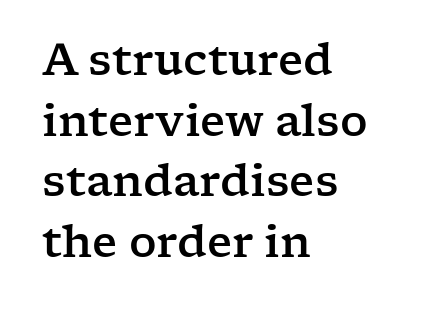
Beneath every word, the page is bare. Do the characters align in a grid? No, the font is proportional. Posture: vertical. The designer went with a serif here, giving each stem small feet. Normally led — the rows are evenly, conventionally spaced. Is the letter spacing exaggerated? No — it looks like the ordinary default.
